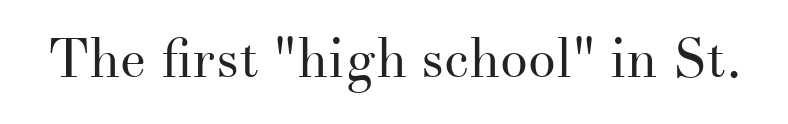
These glyphs show unthickened strokes, regular width or finer. Glyph-to-glyph distance matches everyday printed text. Here the designer chose a conventional face with non-uniform glyph widths. Decoration check: the copy has no underline. You can tell from the footed stems that serif type was used. The lettering stays uniformly vertical, giving the passage a roman look.
